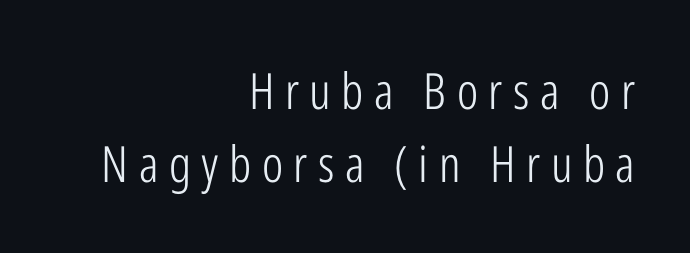
{"serif": "no", "italic": "no", "bold": "no", "weight": "light", "width": "condensed", "stroke_contrast": "low", "x_height": "medium", "monospaced": "no", "underline": "no", "align": "right", "line_spacing": "normal", "line_spacing_ratio": 1.47, "letter_spacing": "wide", "letter_spacing_em": 0.21, "glyph_px": 50}
